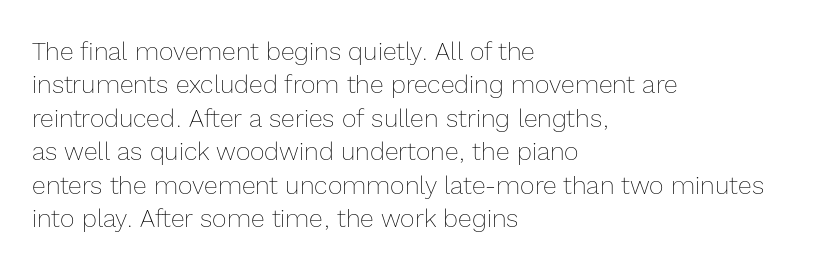
{"italic": "no", "bold": "no", "underline": "no", "align": "left", "line_spacing": "normal", "line_spacing_ratio": 1.34, "letter_spacing": "normal", "letter_spacing_em": 0.0, "glyph_px": 25}
